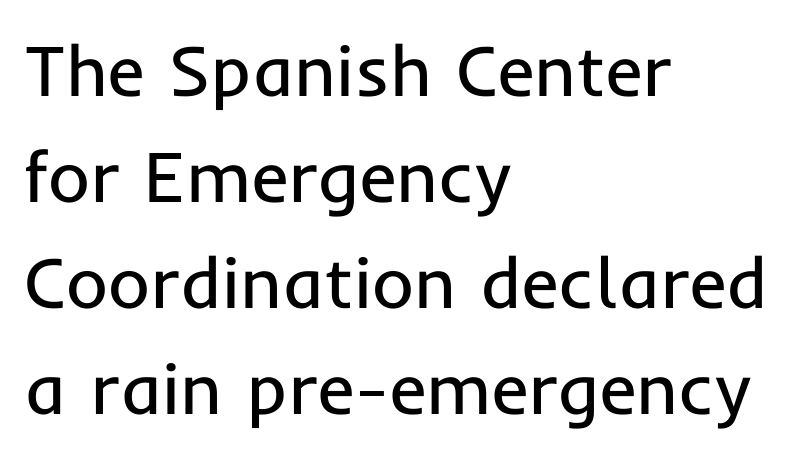
Q: Is the text bold? A: No.
Q: Is the text italic (slanted)? A: No, it is upright.
Q: Is the typeface a serif or a sans-serif typeface? A: Sans-serif.
Q: Is the text underlined? A: No.
Q: How is the paragraph aligned? A: Left-aligned.
Q: Is the spacing between letters normal or unusually wide? A: Normal.
Q: Is the spacing between lines tight, normal or loose? A: Normal.
Q: Width (condensed, normal, or wide)? A: Normal.
Q: Stroke contrast? A: Low.
Q: x-height? A: Medium.
Q: Monospaced? A: No.
